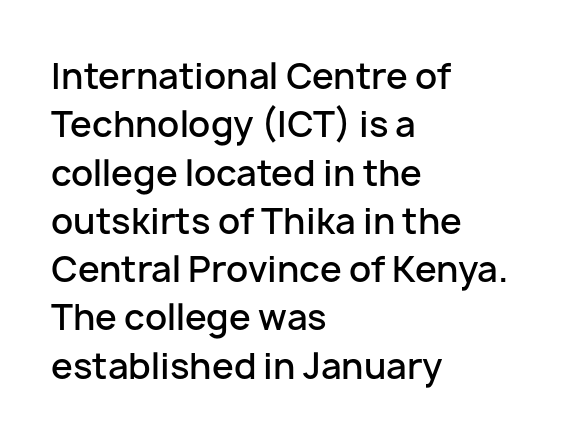
These lines were composed using upright roman letters. The space beneath each line is pristine and unruled. Teacher's note: observe the even left margin — that is flush-left alignment. These lines are composed in type without serifs. Stems and bowls a touch heavier than normal — semibold.
